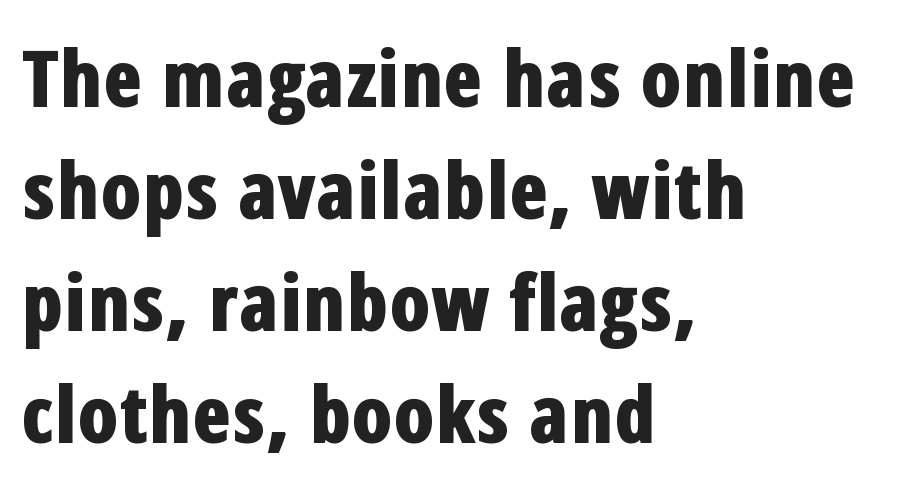
{"serif": "no", "italic": "no", "bold": "yes", "weight": "bold", "width": "condensed", "stroke_contrast": "low", "x_height": "medium", "monospaced": "no", "underline": "no", "align": "left", "line_spacing": "normal", "line_spacing_ratio": 1.4, "letter_spacing": "normal", "letter_spacing_em": 0.0, "glyph_px": 80}
